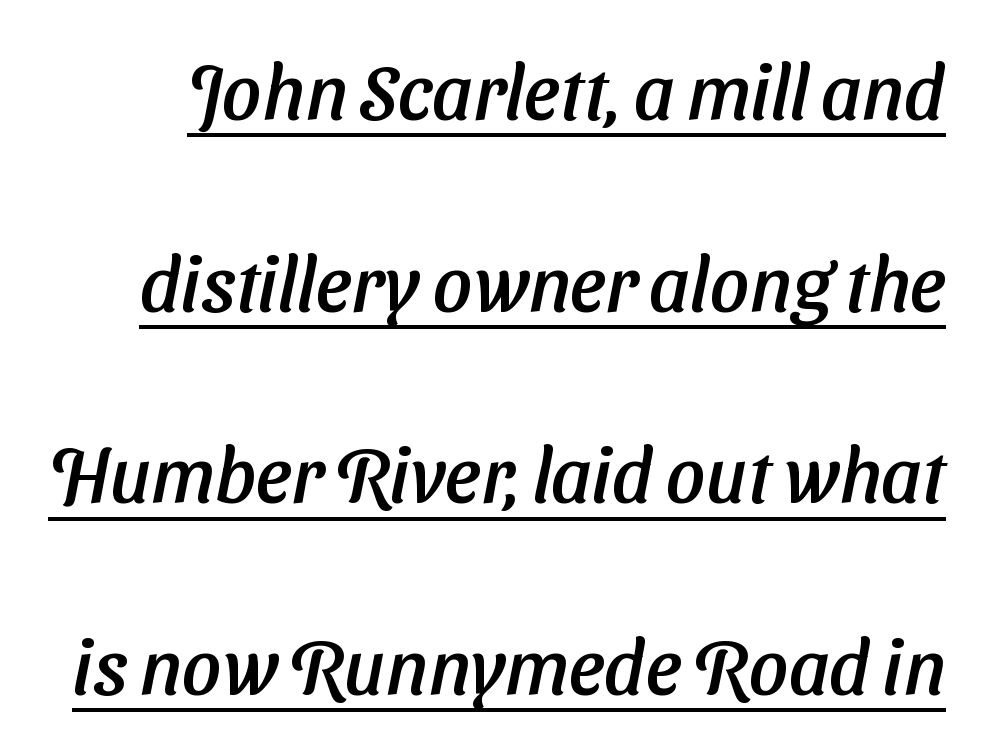
The image shows 77 px sans-serif type; set loose line spacing (2.49x), normal letter spacing, underlined; low stroke contrast and a medium x-height.
